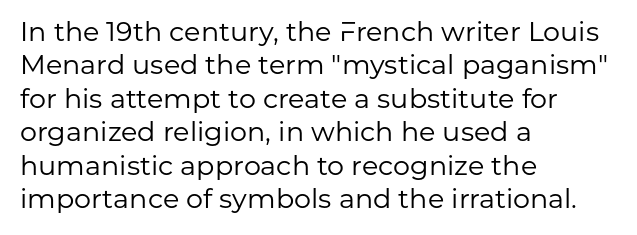
{"italic": "no", "bold": "no", "underline": "no", "align": "left", "line_spacing_ratio": 1.24, "letter_spacing": "normal", "letter_spacing_em": 0.0, "glyph_px": 27}
